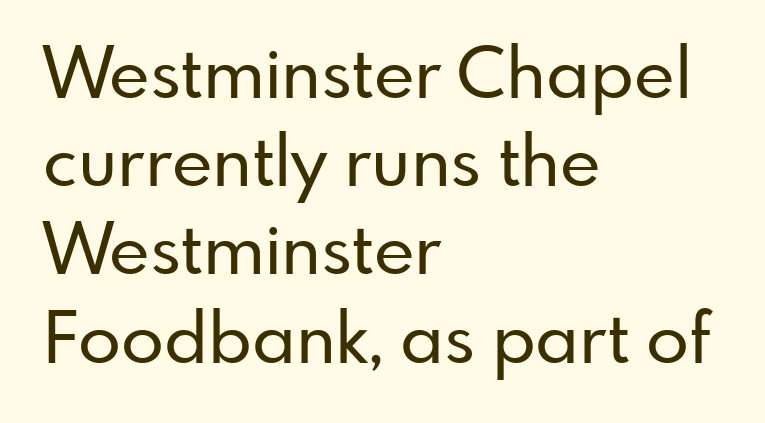
Q: Is the text italic (slanted)? A: No, it is upright.
Q: Is the typeface a serif or a sans-serif typeface? A: Sans-serif.
Q: Is the text underlined? A: No.
Q: How is the paragraph aligned? A: Left-aligned.
Q: Is the spacing between letters normal or unusually wide? A: Normal.
Q: Is the spacing between lines tight, normal or loose? A: Normal.
Q: Width (condensed, normal, or wide)? A: Normal.
Q: Stroke contrast? A: Low.
Q: x-height? A: Small.
Q: Monospaced? A: No.
